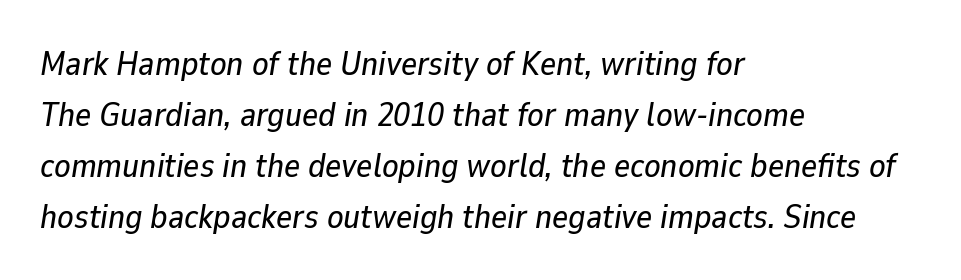
The image shows 34 px text type, italic (leaning right); set left-aligned, normal line spacing (1.5x), normal letter spacing, not underlined; low stroke contrast and a medium x-height.
